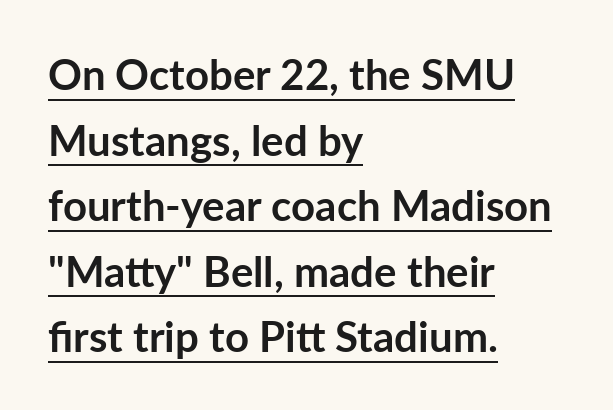
{"serif": "no", "italic": "no", "bold": "yes", "weight": "semibold", "width": "normal", "stroke_contrast": "low", "x_height": "medium", "monospaced": "no", "underline": "yes", "align": "left", "line_spacing": "normal", "line_spacing_ratio": 1.56, "letter_spacing": "normal", "letter_spacing_em": 0.0, "glyph_px": 42}
